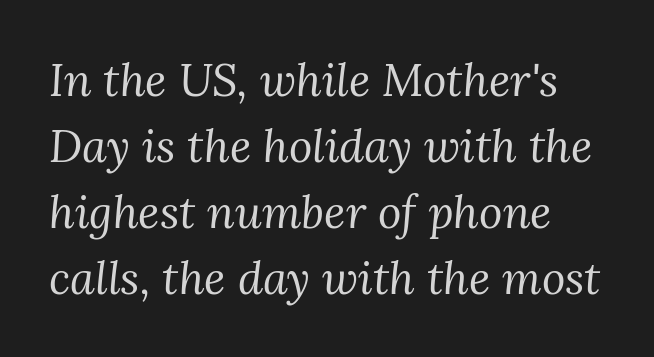
Do the characters align in a grid? No, the font is proportional. The specimen reads as italic at a glance. There is no visible air inserted between adjacent glyphs. Stem width sits at or under what a default text font uses.
